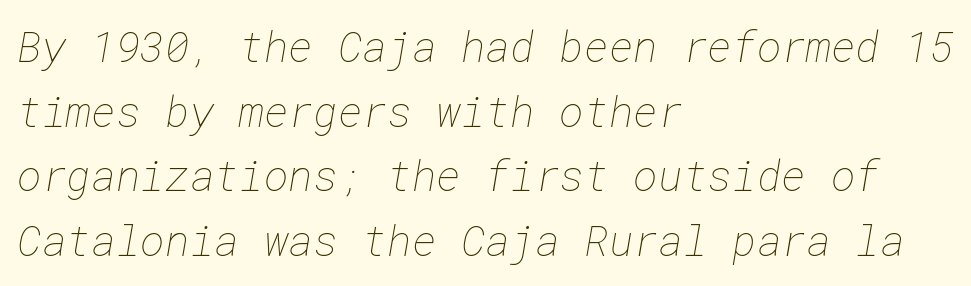
Is the type heavy? It reads as light-to-regular instead. Between one letter and the next there's only the usual sliver of space. This block has exactly the height ordinary leading produces. The zone under the glyphs is completely vacant. Compared with a centered layout, this one pins lines to the left instead.
